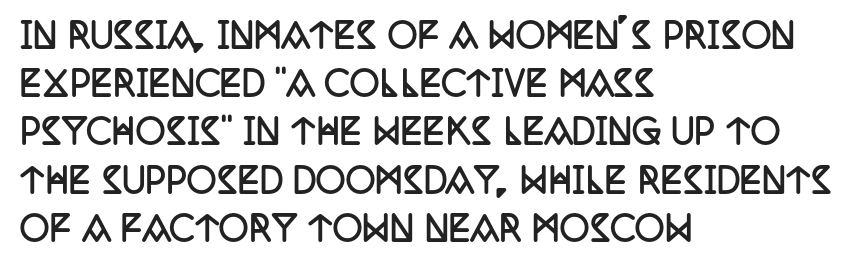
Q: Is the text bold? A: Yes.
Q: Is the text italic (slanted)? A: No, it is upright.
Q: Is the typeface a serif or a sans-serif typeface? A: Serif.
Q: Is the text underlined? A: No.
Q: How is the paragraph aligned? A: Left-aligned.
Q: Is the spacing between letters normal or unusually wide? A: Normal.
Q: Is the spacing between lines tight, normal or loose? A: Normal.
Q: Width (condensed, normal, or wide)? A: Condensed.
Q: Stroke contrast? A: Low.
Q: x-height? A: Large.
Q: Monospaced? A: No.
